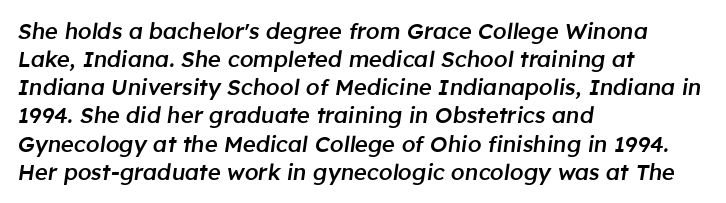
The image shows 22 px text type, italic (leaning right); set left-aligned, normal line spacing (1.28x), normal letter spacing, not underlined.
